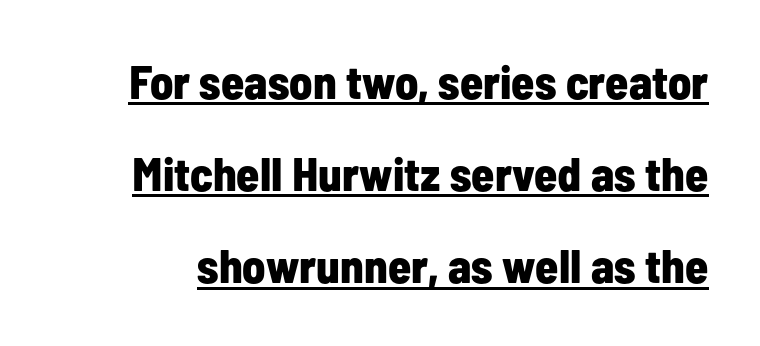
{"serif": "no", "italic": "no", "bold": "yes", "weight": "bold", "width": "condensed", "stroke_contrast": "low", "x_height": "medium", "monospaced": "no", "underline": "yes", "line_spacing": "loose", "line_spacing_ratio": 1.96, "letter_spacing": "normal", "letter_spacing_em": 0.0, "glyph_px": 47}
